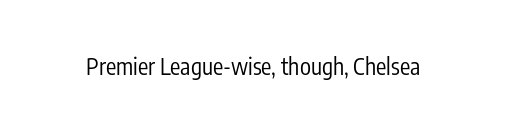
The image shows 23 px text type, upright; set normal letter spacing, not underlined.
